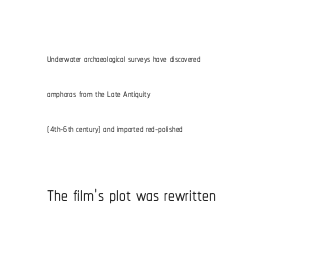
Size contrast runs from small at the top to large at the bottom. Nobody drew a line under any word here. The type sits square on the baseline with zero lean. The line texture is even and compact thanks to regular tracking. Every row of glyphs begins at an identical x-position on the left.
